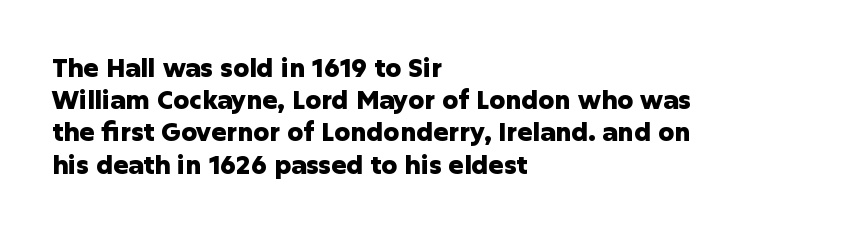
Q: Is the text bold? A: Yes.
Q: Is the text italic (slanted)? A: No, it is upright.
Q: Is the text underlined? A: No.
Q: How is the paragraph aligned? A: Left-aligned.
Q: Is the spacing between letters normal or unusually wide? A: Normal.
Q: Is the spacing between lines tight, normal or loose? A: Normal.
